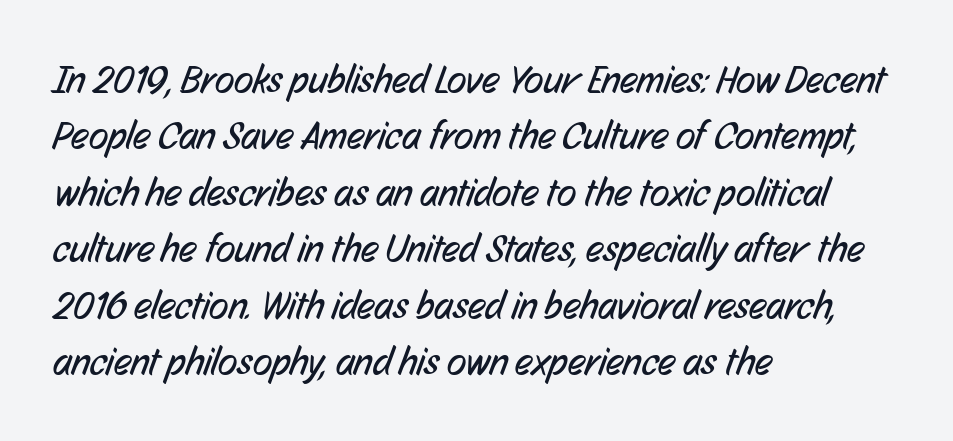
A student would call this left alignment; a typographer would say flush left, rag right. How are the letters spaced? Ordinarily, with no added tracking. Only glyphs here, with clear space below each row. Proportional: the letters do not fall into vertical columns. No chunkiness to these letters — they're not bold.
